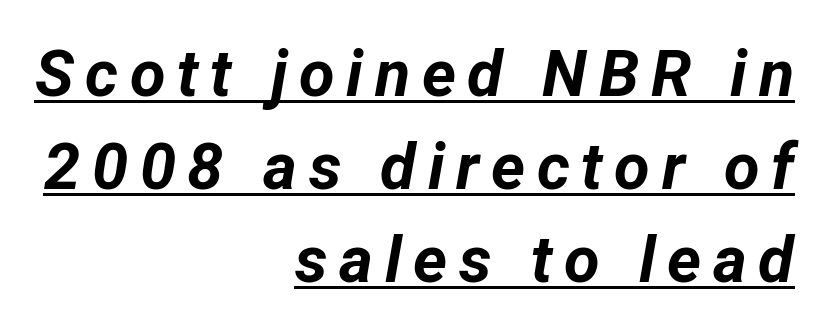
The image shows 65 px bold type, italic (leaning right); set right-aligned, normal line spacing (1.43x), underlined; low stroke contrast and a medium x-height.
